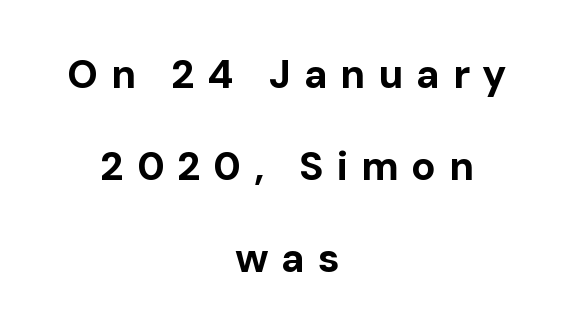
{"serif": "no", "italic": "no", "bold": "yes", "weight": "bold", "width": "normal", "stroke_contrast": "low", "x_height": "medium", "monospaced": "no", "underline": "no", "align": "center", "line_spacing": "loose", "line_spacing_ratio": 2.3, "letter_spacing": "wide", "letter_spacing_em": 0.32, "glyph_px": 40}
